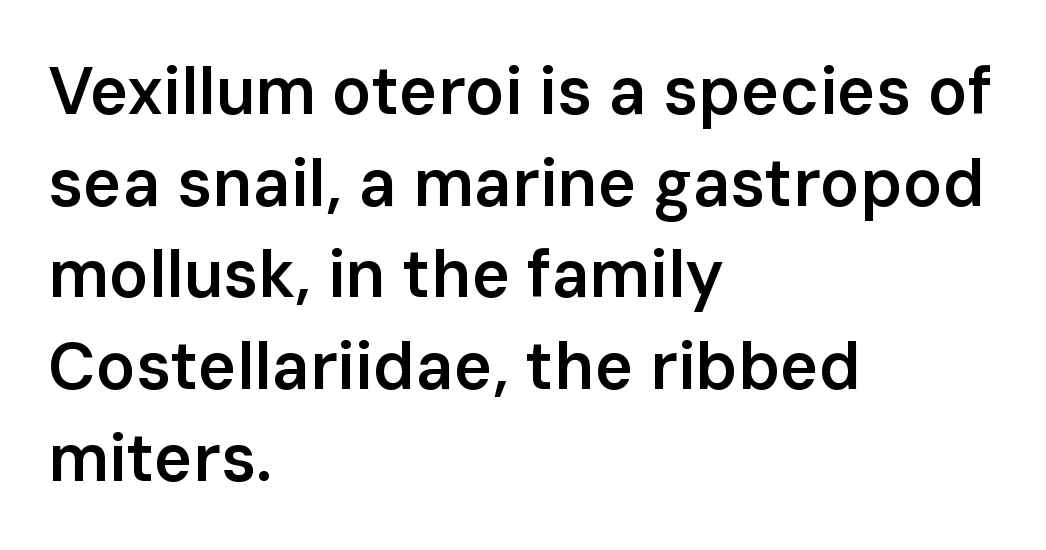
Stroke terminals: plain, sans-serif. Vertical strokes here are truly vertical. This sample uses plain, unmodified letter spacing. Each line starts at the same left margin while the right side varies.
